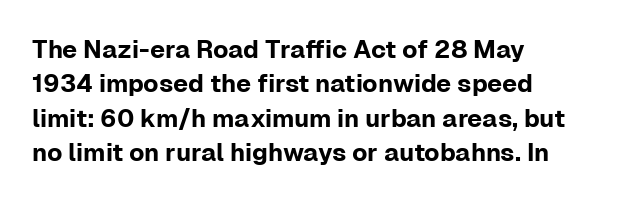
The image shows 25 px text type, upright; set left-aligned, normal line spacing (1.38x), normal letter spacing, not underlined.
